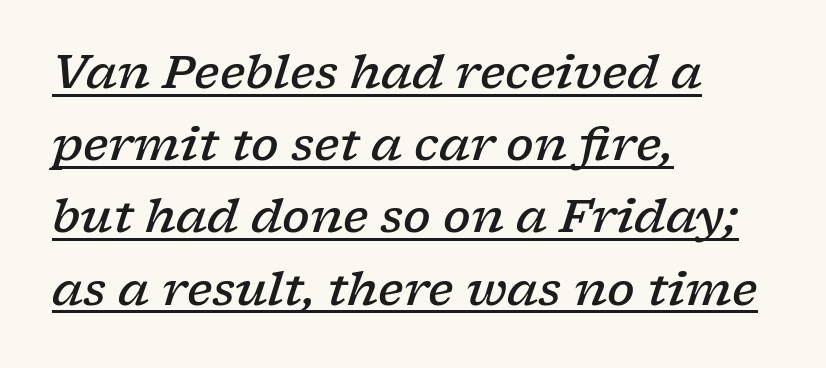
How heavy is the stroke? Medium-heavy — a semibold, shy of bold. This rendering uses left alignment, leaving the right contour irregular. No extra tracking has been applied to these lines. The face used here appears with an underline applied.
